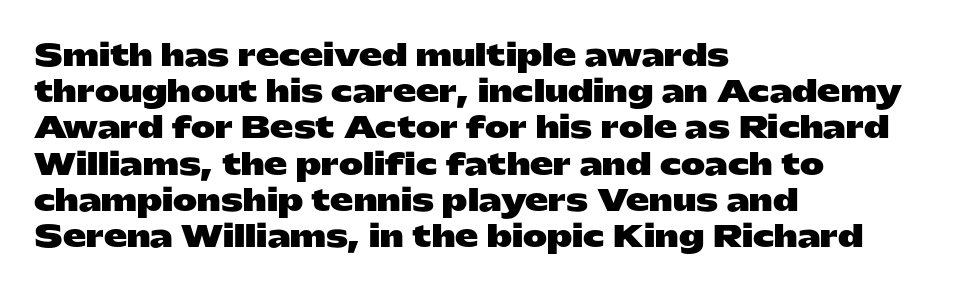
Q: Is the text bold? A: Yes.
Q: Is the text italic (slanted)? A: No, it is upright.
Q: Is the typeface a serif or a sans-serif typeface? A: Sans-serif.
Q: Is the text underlined? A: No.
Q: How is the paragraph aligned? A: Left-aligned.
Q: Is the spacing between letters normal or unusually wide? A: Normal.
Q: Is the spacing between lines tight, normal or loose? A: Normal.
Q: Width (condensed, normal, or wide)? A: Wide.
Q: Stroke contrast? A: Low.
Q: x-height? A: Medium.
Q: Monospaced? A: No.
